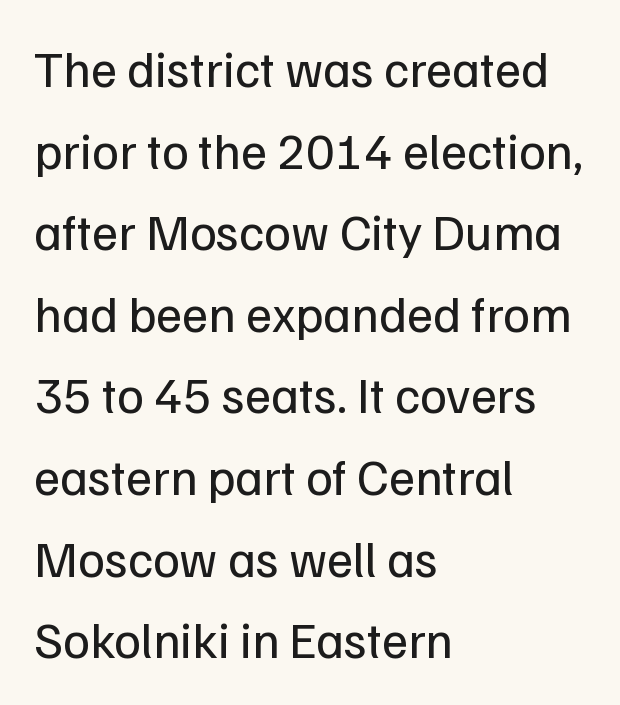
Q: Is the text bold? A: No.
Q: Is the text italic (slanted)? A: No, it is upright.
Q: Is the typeface a serif or a sans-serif typeface? A: Sans-serif.
Q: Is the text underlined? A: No.
Q: How is the paragraph aligned? A: Left-aligned.
Q: Is the spacing between letters normal or unusually wide? A: Normal.
Q: Is the spacing between lines tight, normal or loose? A: Normal.
Q: Width (condensed, normal, or wide)? A: Normal.
Q: Stroke contrast? A: Low.
Q: x-height? A: Medium.
Q: Monospaced? A: No.
